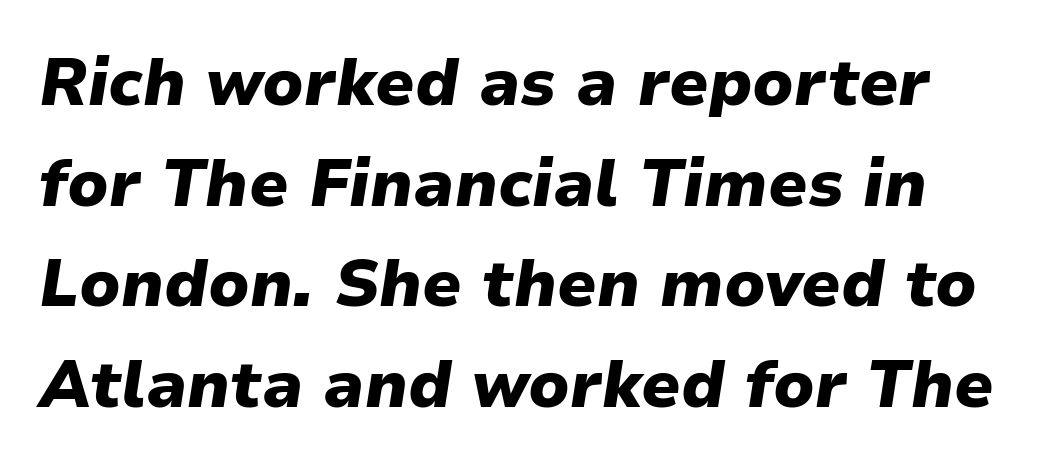
Short note: letters normally spaced. The passage shown is typed in a proportional face where columns would drift. Words float on clear page, feet unadorned. Bold? Absolutely — the strokes are thick and heavy.
